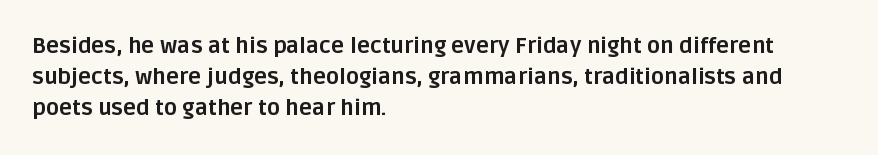
{"italic": "no", "bold": "yes", "underline": "no", "align": "left", "line_spacing": "normal", "line_spacing_ratio": 1.42, "letter_spacing": "normal", "letter_spacing_em": 0.0, "glyph_px": 22}
